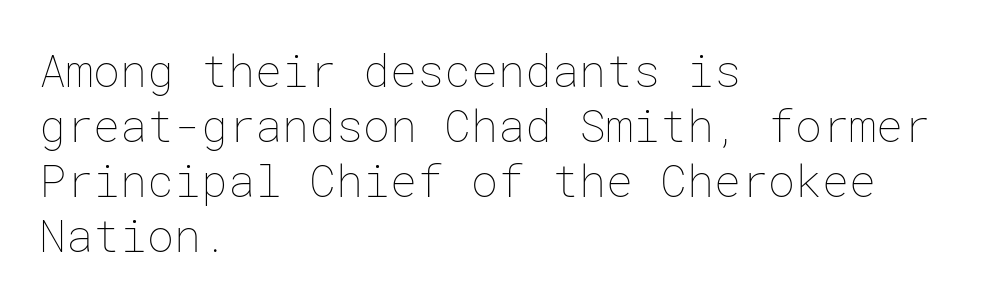
The image shows 45 px thin type, upright; set left-aligned, line spacing 1.22x, normal letter spacing, not underlined; low stroke contrast and a medium x-height.
